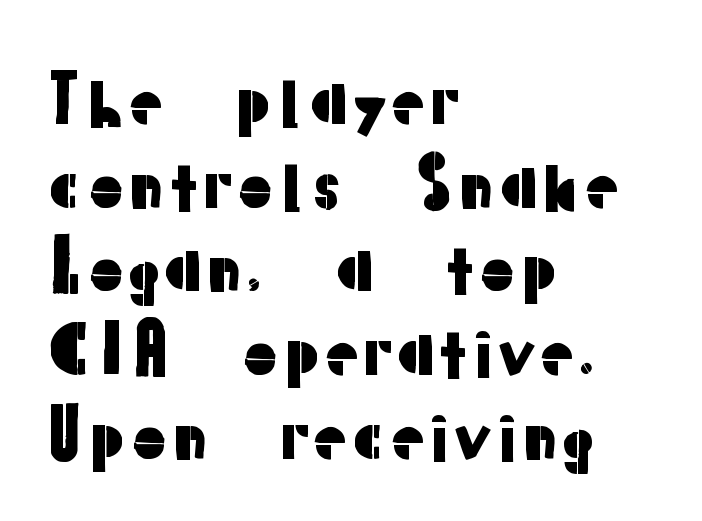
{"serif": "no", "italic": "no", "width": "normal", "stroke_contrast": "low", "x_height": "medium", "monospaced": "no", "underline": "no", "align": "left", "line_spacing": "normal", "line_spacing_ratio": 1.25, "letter_spacing": "normal", "letter_spacing_em": 0.0, "glyph_px": 67}
